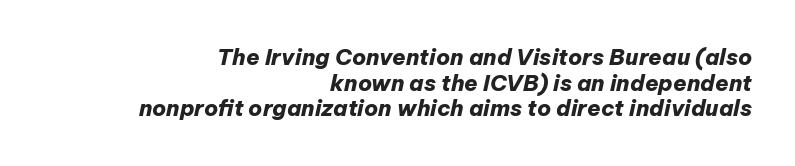
The image shows 22 px bold type, italic (leaning right); set right-aligned, line spacing 1.17x, normal letter spacing, not underlined.
